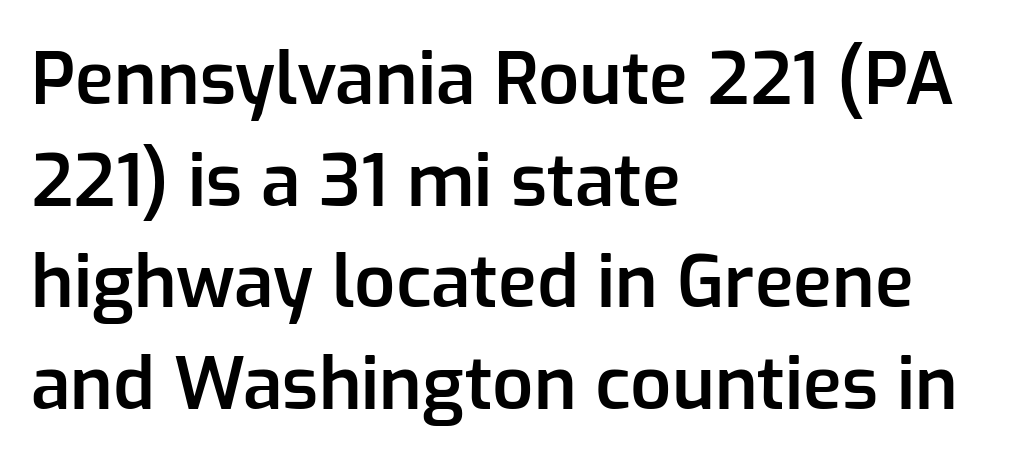
{"serif": "no", "italic": "no", "bold": "semi", "weight": "semibold", "width": "normal", "stroke_contrast": "low", "x_height": "medium", "monospaced": "no", "underline": "no", "align": "left", "line_spacing": "normal", "line_spacing_ratio": 1.41, "letter_spacing": "normal", "letter_spacing_em": 0.0, "glyph_px": 72}
